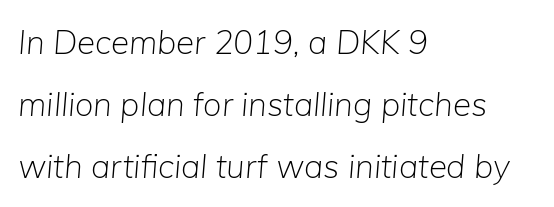
Q: Is the text bold? A: No.
Q: Is the text italic (slanted)? A: Yes, it leans right by about 5 degrees.
Q: Is the text underlined? A: No.
Q: How is the paragraph aligned? A: Left-aligned.
Q: Is the spacing between letters normal or unusually wide? A: Normal.
Q: Width (condensed, normal, or wide)? A: Normal.
Q: Stroke contrast? A: Low.
Q: x-height? A: Medium.
Q: Monospaced? A: No.
